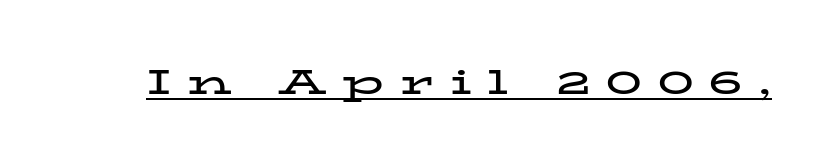
The image shows 35 px bold, wide serif type, upright; set unusually wide letter spacing (+0.46 em), underlined; low stroke contrast and a medium x-height.
